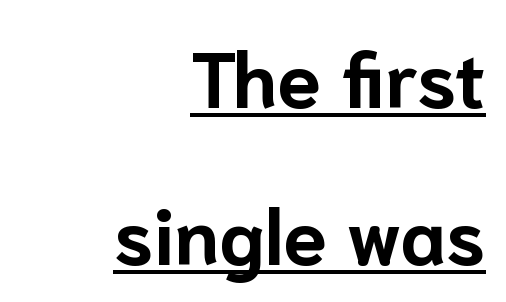
{"serif": "no", "italic": "no", "bold": "yes", "weight": "bold", "width": "normal", "stroke_contrast": "low", "x_height": "medium", "monospaced": "no", "underline": "yes", "align": "right", "line_spacing": "loose", "line_spacing_ratio": 2.01, "letter_spacing": "normal", "letter_spacing_em": 0.0, "glyph_px": 78}
